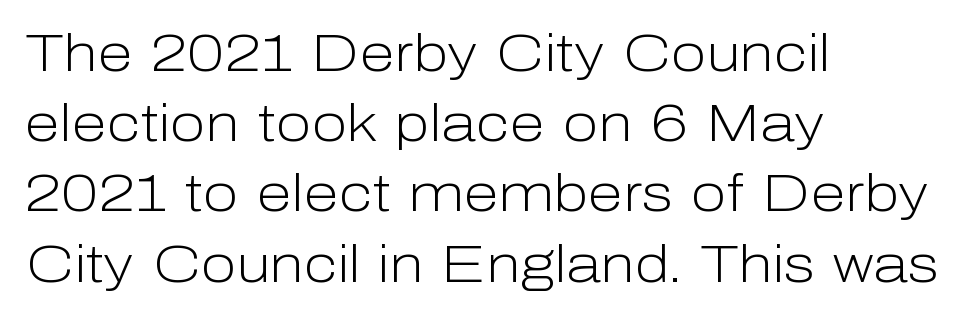
The image shows 52 px light sans-serif type, upright; set left-aligned, normal line spacing (1.35x), normal letter spacing, not underlined; low stroke contrast and a medium x-height.
